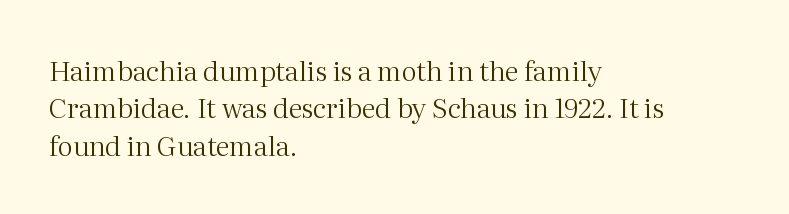
Interline gaps are of average width in this sample. Inter-character spacing is left at the font's built-in metrics. If you drew a line through each stem, it would be perfectly vertical. Words float on clear page, feet unadorned. Each line starts at the same left margin while the right side varies.
